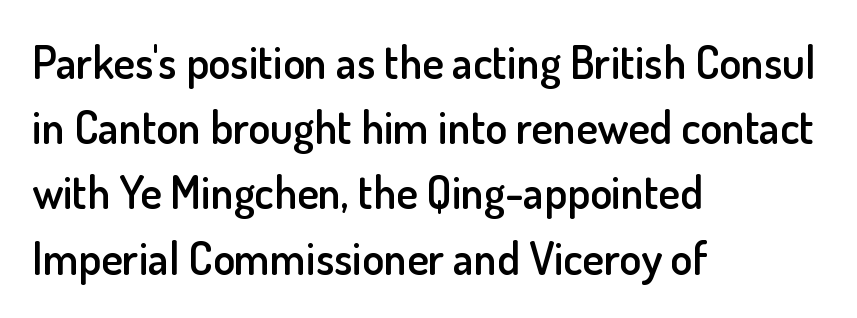
Q: Is the text bold? A: Semi-bold.
Q: Is the text italic (slanted)? A: No, it is upright.
Q: Is the typeface a serif or a sans-serif typeface? A: Sans-serif.
Q: Is the text underlined? A: No.
Q: How is the paragraph aligned? A: Left-aligned.
Q: Is the spacing between letters normal or unusually wide? A: Normal.
Q: Is the spacing between lines tight, normal or loose? A: Normal.
Q: Width (condensed, normal, or wide)? A: Normal.
Q: Stroke contrast? A: Low.
Q: x-height? A: Small.
Q: Monospaced? A: No.
